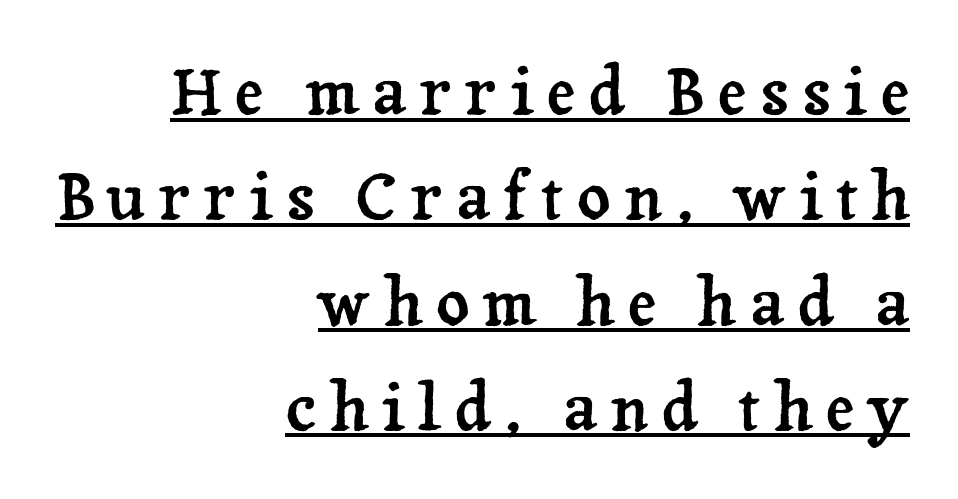
Q: Is the text italic (slanted)? A: No, it is upright.
Q: Is the typeface a serif or a sans-serif typeface? A: Serif.
Q: Is the text underlined? A: Yes.
Q: How is the paragraph aligned? A: Right-aligned.
Q: Is the spacing between letters normal or unusually wide? A: Unusually wide.
Q: Is the spacing between lines tight, normal or loose? A: Normal.
Q: Width (condensed, normal, or wide)? A: Normal.
Q: Stroke contrast? A: Low.
Q: x-height? A: Medium.
Q: Monospaced? A: No.
